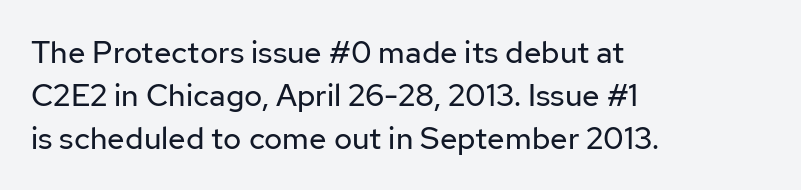
{"serif": "no", "italic": "no", "bold": "no", "weight": "regular", "width": "normal", "stroke_contrast": "low", "x_height": "medium", "monospaced": "no", "underline": "no", "align": "left", "line_spacing": "normal", "line_spacing_ratio": 1.38, "letter_spacing": "normal", "letter_spacing_em": 0.0, "glyph_px": 31}
